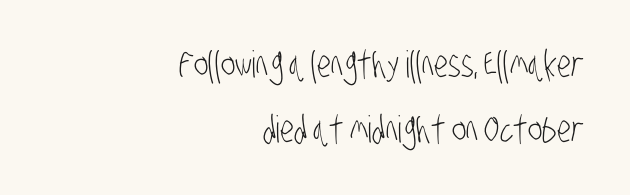
The glyphs are unaccompanied by any horizontal stroke below them. Notice how the passage keeps a crisp vertical edge on the right only. The weight would be labelled regular, book, light, or lighter still. The passage shown is typed in a proportional face where columns would drift. Classification — sans serif. The rendering keeps characters at their native spacing.
